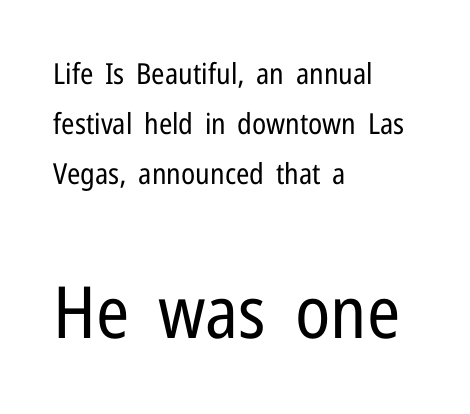
Q: Is the text bold? A: No.
Q: Is the text italic (slanted)? A: No, it is upright.
Q: Is the typeface a serif or a sans-serif typeface? A: Sans-serif.
Q: Is the text underlined? A: No.
Q: How is the paragraph aligned? A: Left-aligned.
Q: Is the spacing between letters normal or unusually wide? A: Normal.
Q: Which block of text is set in a larger size, the first (top) or the second (bottom)? A: The second (bottom) one.
Q: Width (condensed, normal, or wide)? A: Condensed.
Q: Stroke contrast? A: Low.
Q: x-height? A: Medium.
Q: Monospaced? A: No.
